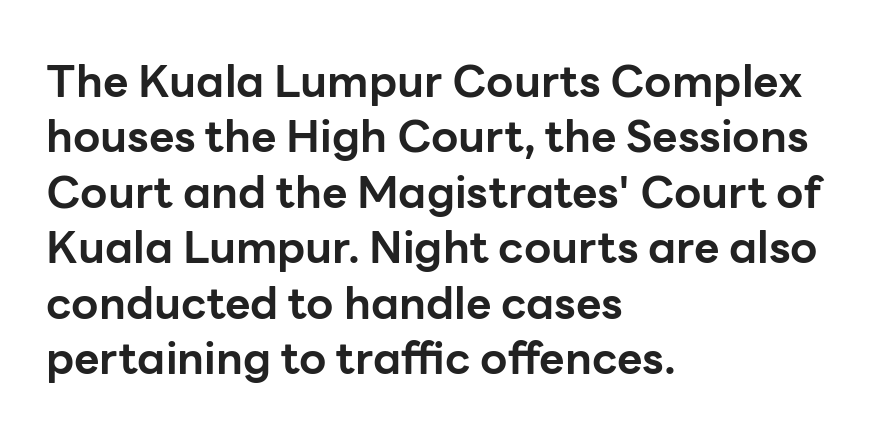
Q: Is the text bold? A: Yes.
Q: Is the text italic (slanted)? A: No, it is upright.
Q: Is the typeface a serif or a sans-serif typeface? A: Sans-serif.
Q: Is the text underlined? A: No.
Q: How is the paragraph aligned? A: Left-aligned.
Q: Is the spacing between letters normal or unusually wide? A: Normal.
Q: Is the spacing between lines tight, normal or loose? A: Normal.
Q: Width (condensed, normal, or wide)? A: Normal.
Q: Stroke contrast? A: Low.
Q: x-height? A: Medium.
Q: Monospaced? A: No.
